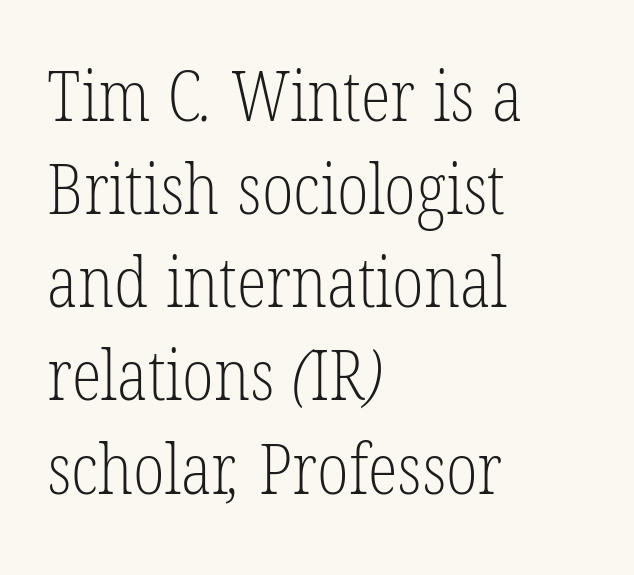
{"serif": "yes", "bold": "no", "weight": "light", "width": "condensed", "stroke_contrast": "low", "x_height": "medium", "monospaced": "no", "underline": "no", "align": "left", "line_spacing": "normal", "line_spacing_ratio": 1.35, "letter_spacing": "normal", "letter_spacing_em": 0.0, "glyph_px": 69}
